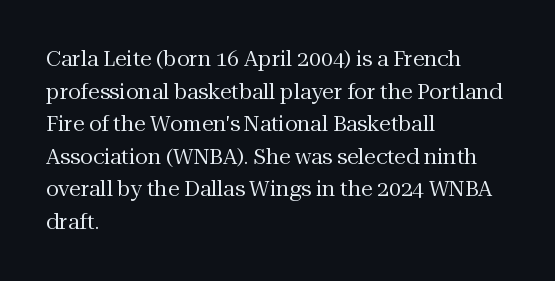
The axis of the letterforms is exactly vertical. Here the glyphs are tracked normally, forming tight word shapes. Descenders hang freely into open space. Line beginnings align vertically; line endings do not. The rows are spaced the way most documents space them.
